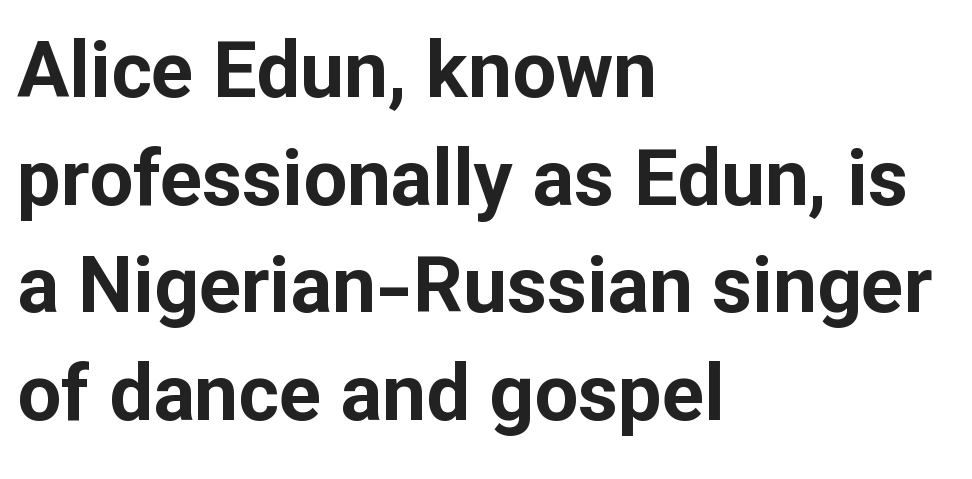
{"serif": "no", "italic": "no", "bold": "yes", "weight": "bold", "width": "normal", "stroke_contrast": "low", "x_height": "medium", "monospaced": "no", "underline": "no", "align": "left", "line_spacing": "normal", "line_spacing_ratio": 1.38, "letter_spacing": "normal", "letter_spacing_em": 0.0, "glyph_px": 78}
